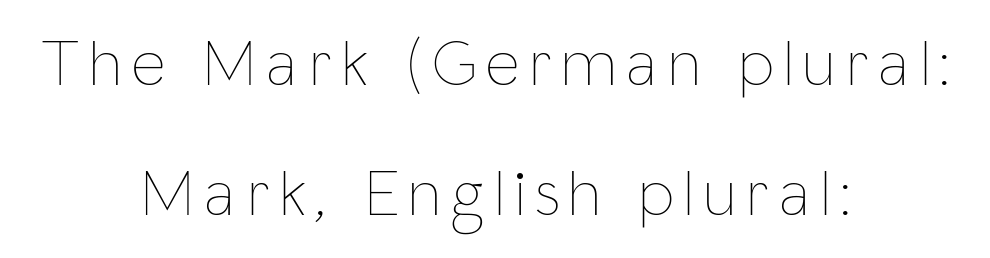
The image shows 66 px thin, condensed type, upright; set centered, loose line spacing (1.97x), not underlined; low stroke contrast and a medium x-height.
